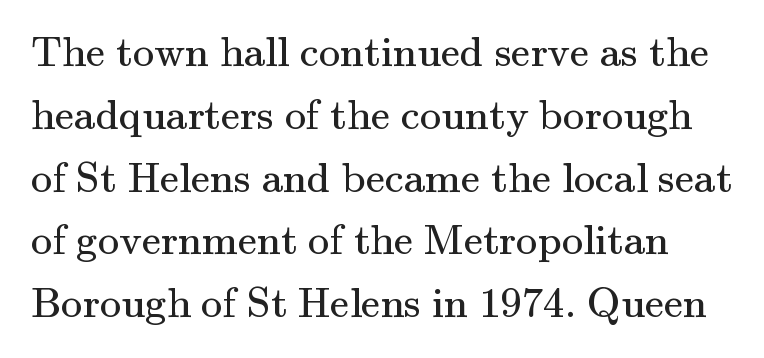
The image shows 43 px regular-weight serif type, upright; set normal line spacing (1.46x), normal letter spacing, not underlined; medium stroke contrast and a small x-height.
